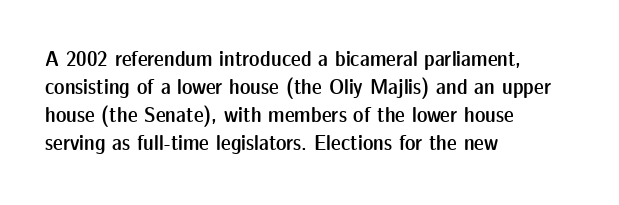
{"italic": "no", "bold": "semi", "underline": "no", "align": "left", "line_spacing": "normal", "line_spacing_ratio": 1.28, "letter_spacing": "normal", "letter_spacing_em": 0.0, "glyph_px": 22}
